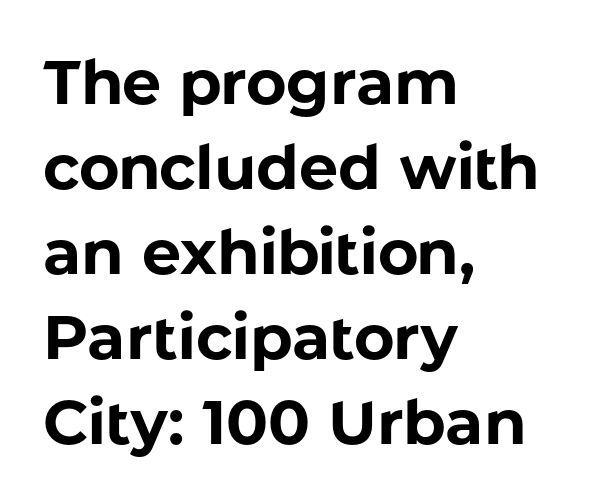
Q: Is the text bold? A: Yes.
Q: Is the text italic (slanted)? A: No, it is upright.
Q: Is the typeface a serif or a sans-serif typeface? A: Sans-serif.
Q: Is the text underlined? A: No.
Q: How is the paragraph aligned? A: Left-aligned.
Q: Is the spacing between letters normal or unusually wide? A: Normal.
Q: Is the spacing between lines tight, normal or loose? A: Normal.
Q: Width (condensed, normal, or wide)? A: Normal.
Q: Stroke contrast? A: Low.
Q: x-height? A: Medium.
Q: Monospaced? A: No.
